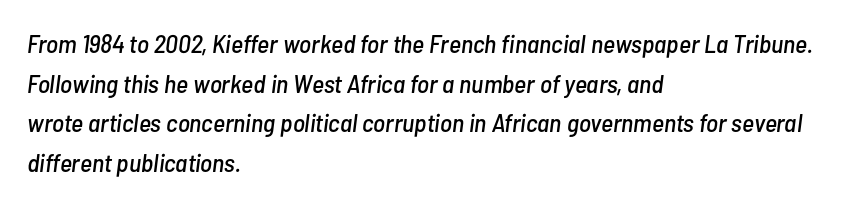
Does the leading feel generous? No, just average. How are the letters spaced? Ordinarily, with no added tracking. Does the copy run flush right? No — it runs flush left. In terms of posture, this sample is oblique. Each row of text sits above clean, open space.
